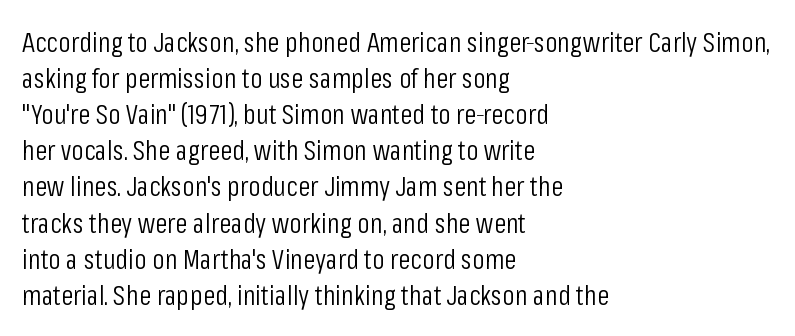
The image shows 28 px light, condensed sans-serif type, upright; set left-aligned, normal line spacing (1.29x), normal letter spacing, not underlined; low stroke contrast and a medium x-height.
